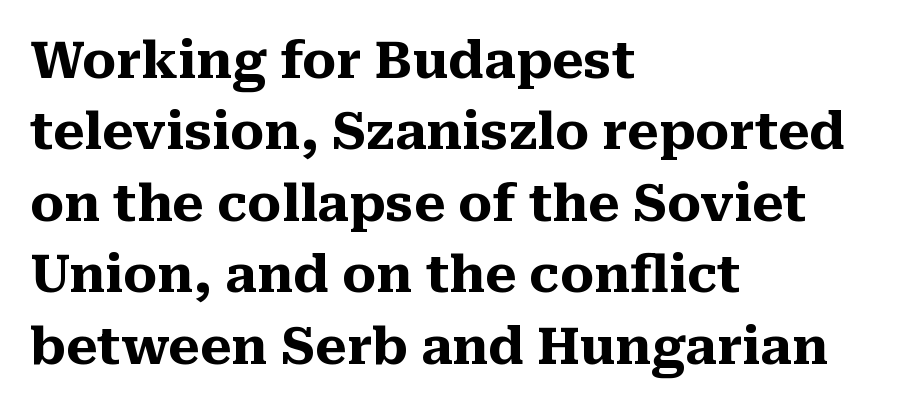
Q: Is the text bold? A: Yes.
Q: Is the text italic (slanted)? A: No, it is upright.
Q: Is the typeface a serif or a sans-serif typeface? A: Serif.
Q: Is the text underlined? A: No.
Q: How is the paragraph aligned? A: Left-aligned.
Q: Is the spacing between letters normal or unusually wide? A: Normal.
Q: Is the spacing between lines tight, normal or loose? A: Normal.
Q: Width (condensed, normal, or wide)? A: Normal.
Q: Stroke contrast? A: Medium.
Q: x-height? A: Medium.
Q: Monospaced? A: No.
